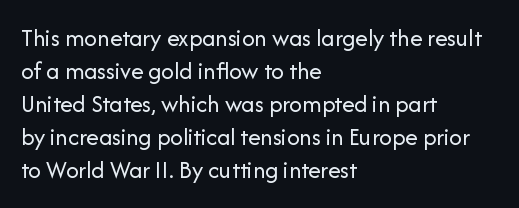
The image shows 25 px text type, upright; set left-aligned, normal line spacing (1.32x), normal letter spacing, not underlined.
